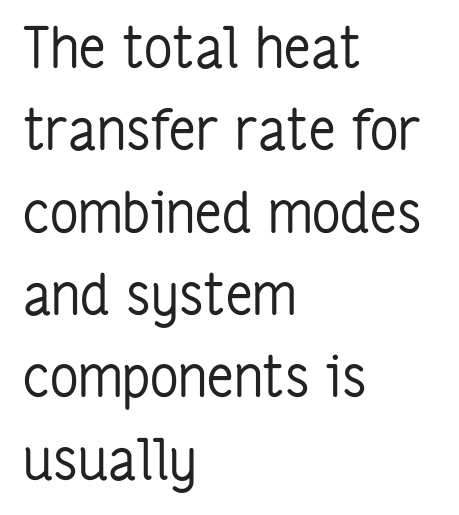
Q: Is the text bold? A: No.
Q: Is the text italic (slanted)? A: No, it is upright.
Q: Is the typeface a serif or a sans-serif typeface? A: Sans-serif.
Q: Is the text underlined? A: No.
Q: How is the paragraph aligned? A: Left-aligned.
Q: Is the spacing between letters normal or unusually wide? A: Normal.
Q: Is the spacing between lines tight, normal or loose? A: Normal.
Q: Width (condensed, normal, or wide)? A: Condensed.
Q: Stroke contrast? A: Low.
Q: x-height? A: Medium.
Q: Monospaced? A: No.
